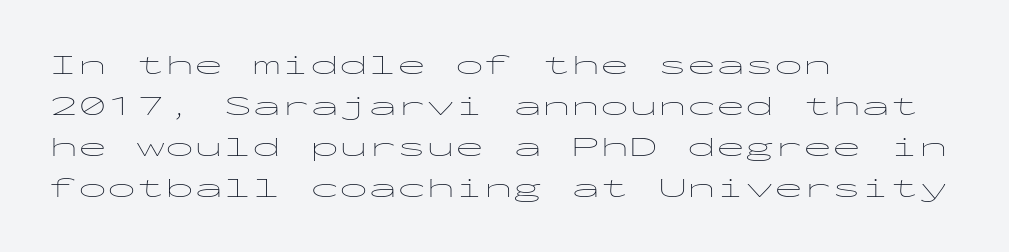
Q: Is the text bold? A: No.
Q: Is the text italic (slanted)? A: No, it is upright.
Q: Is the typeface a serif or a sans-serif typeface? A: Sans-serif.
Q: Is the text underlined? A: No.
Q: How is the paragraph aligned? A: Left-aligned.
Q: Is the spacing between letters normal or unusually wide? A: Normal.
Q: Is the spacing between lines tight, normal or loose? A: Normal.
Q: Width (condensed, normal, or wide)? A: Wide.
Q: Stroke contrast? A: Low.
Q: x-height? A: Medium.
Q: Monospaced? A: Yes.
